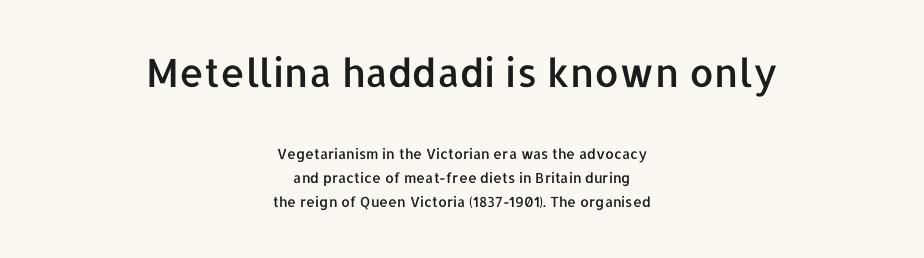
Q: Is the text italic (slanted)? A: No, it is upright.
Q: Is the typeface a serif or a sans-serif typeface? A: Sans-serif.
Q: Is the text underlined? A: No.
Q: How is the paragraph aligned? A: Centered.
Q: Is the spacing between letters normal or unusually wide? A: Normal.
Q: Which block of text is set in a larger size, the first (top) or the second (bottom)? A: The first (top) one.
Q: Width (condensed, normal, or wide)? A: Normal.
Q: Stroke contrast? A: Low.
Q: x-height? A: Medium.
Q: Monospaced? A: No.
